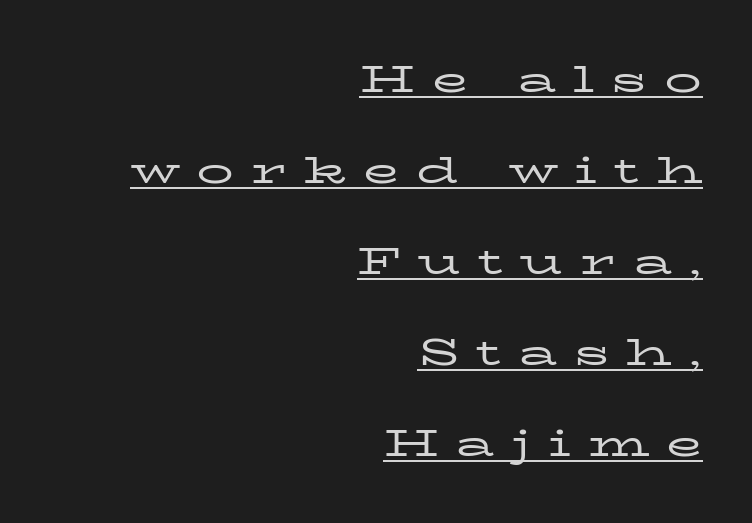
{"serif": "yes", "italic": "no", "bold": "no", "weight": "regular", "width": "wide", "stroke_contrast": "low", "x_height": "medium", "monospaced": "no", "underline": "yes", "align": "right", "line_spacing": "loose", "line_spacing_ratio": 2.46, "letter_spacing": "wide", "letter_spacing_em": 0.45, "glyph_px": 37}
